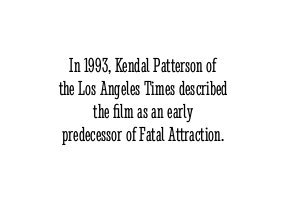
If you measured baseline to baseline, you'd find a short distance. The string is rendered with underlining switched off. Style check: upright. This rendering uses center alignment, leaving both contours irregular but symmetric. Observe the ordinary spacing: letters are neighbours, not strangers.
